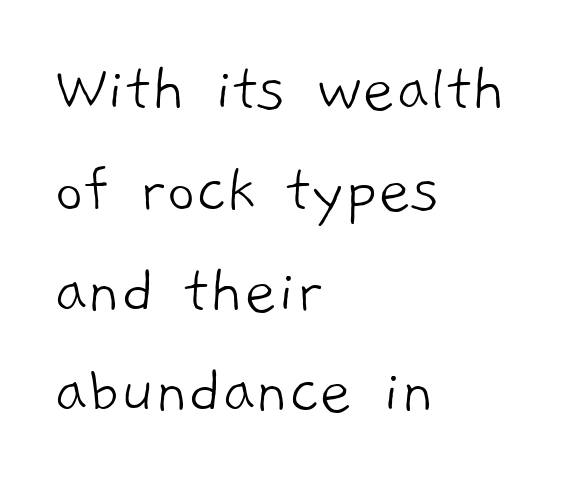
{"serif": "no", "bold": "no", "weight": "light", "width": "normal", "stroke_contrast": "low", "x_height": "medium", "monospaced": "no", "underline": "no", "align": "left", "line_spacing": "normal", "line_spacing_ratio": 1.42, "letter_spacing": "normal", "letter_spacing_em": 0.0, "glyph_px": 71}
